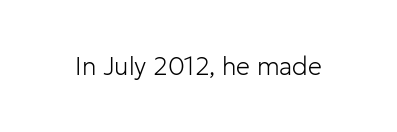
The image shows 25 px text type, upright; set normal letter spacing, not underlined.
